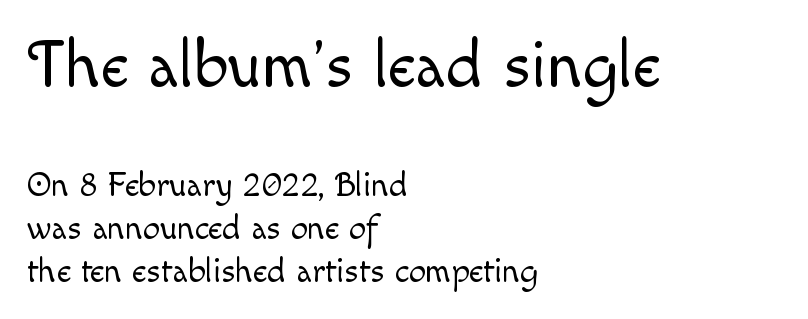
The font sits on the lighter half of the weight spectrum, regular included. The earlier block is typeset at a bigger size than the later block. The rag falls on the right side of this text block. Check the space under the baseline: it is left empty.
